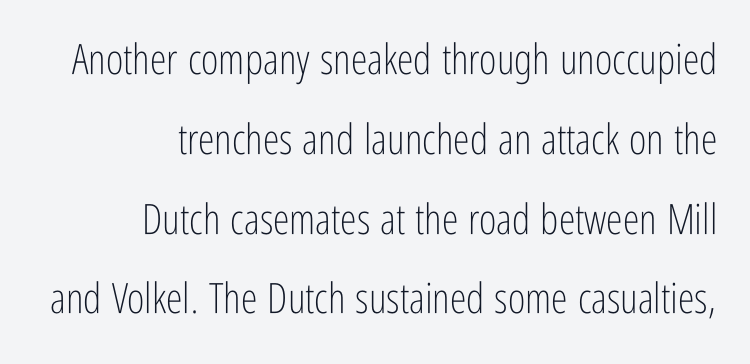
Q: Is the text bold? A: No.
Q: Is the text italic (slanted)? A: No, it is upright.
Q: Is the typeface a serif or a sans-serif typeface? A: Sans-serif.
Q: Is the text underlined? A: No.
Q: How is the paragraph aligned? A: Right-aligned.
Q: Is the spacing between letters normal or unusually wide? A: Normal.
Q: Is the spacing between lines tight, normal or loose? A: Loose.
Q: Width (condensed, normal, or wide)? A: Condensed.
Q: Stroke contrast? A: Low.
Q: x-height? A: Medium.
Q: Monospaced? A: No.
